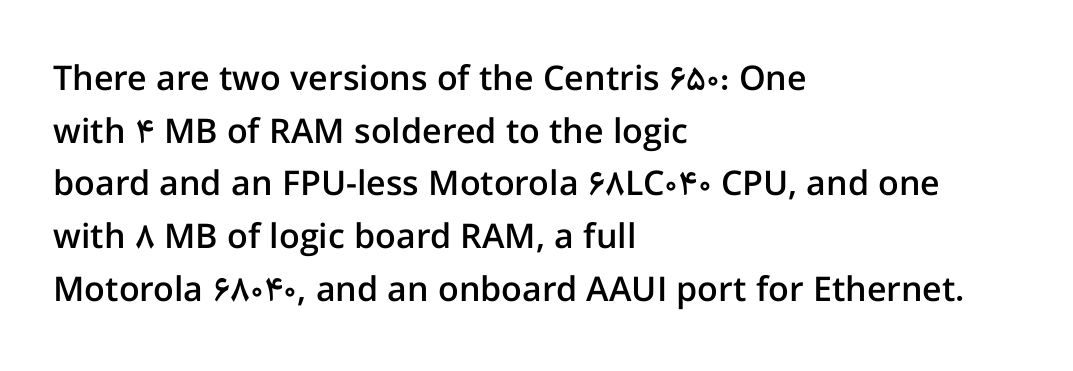
Q: Is the text bold? A: Semi-bold.
Q: Is the text italic (slanted)? A: No, it is upright.
Q: Is the typeface a serif or a sans-serif typeface? A: Sans-serif.
Q: Is the text underlined? A: No.
Q: How is the paragraph aligned? A: Left-aligned.
Q: Is the spacing between letters normal or unusually wide? A: Normal.
Q: Is the spacing between lines tight, normal or loose? A: Normal.
Q: Width (condensed, normal, or wide)? A: Normal.
Q: Stroke contrast? A: Low.
Q: x-height? A: Medium.
Q: Monospaced? A: No.
